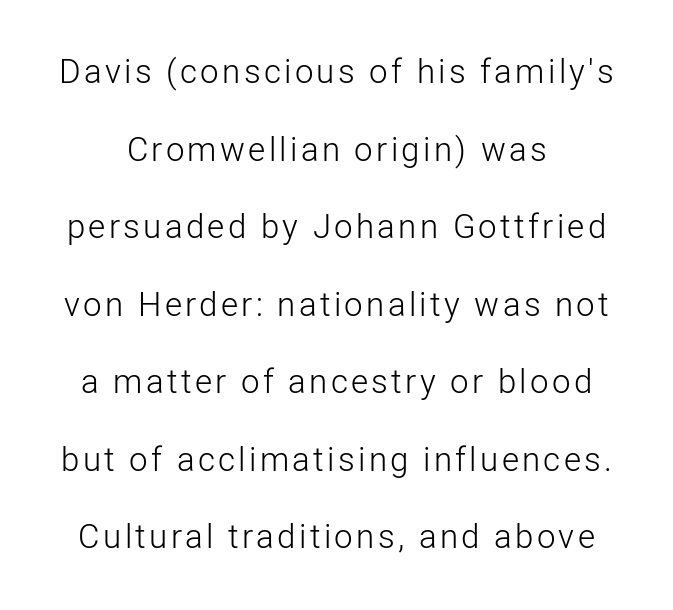
Q: Is the text bold? A: No.
Q: Is the text italic (slanted)? A: No, it is upright.
Q: Is the typeface a serif or a sans-serif typeface? A: Sans-serif.
Q: Is the text underlined? A: No.
Q: Is the spacing between lines tight, normal or loose? A: Loose.
Q: Width (condensed, normal, or wide)? A: Normal.
Q: Stroke contrast? A: Low.
Q: x-height? A: Medium.
Q: Monospaced? A: No.
